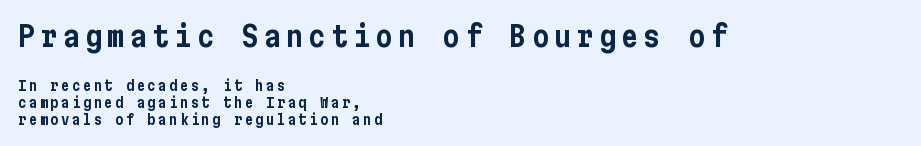
Q: Is the text italic (slanted)? A: No, it is upright.
Q: Is the typeface a serif or a sans-serif typeface? A: Sans-serif.
Q: Is the text underlined? A: No.
Q: How is the paragraph aligned? A: Left-aligned.
Q: Which block of text is set in a larger size, the first (top) or the second (bottom)? A: The first (top) one.
Q: Width (condensed, normal, or wide)? A: Condensed.
Q: Stroke contrast? A: Low.
Q: x-height? A: Medium.
